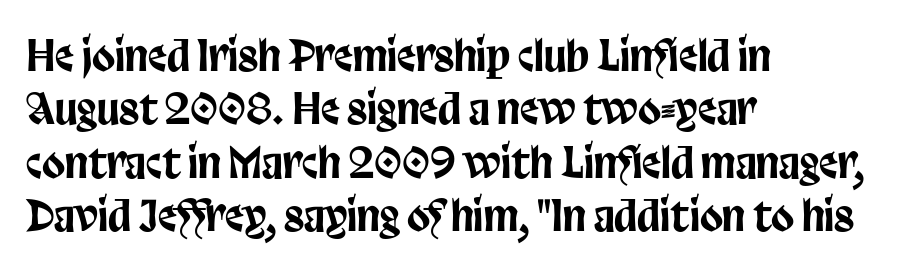
{"serif": "no", "italic": "no", "width": "condensed", "stroke_contrast": "low", "x_height": "large", "monospaced": "no", "underline": "no", "align": "left", "line_spacing": "normal", "line_spacing_ratio": 1.27, "letter_spacing": "normal", "letter_spacing_em": 0.0, "glyph_px": 42}
